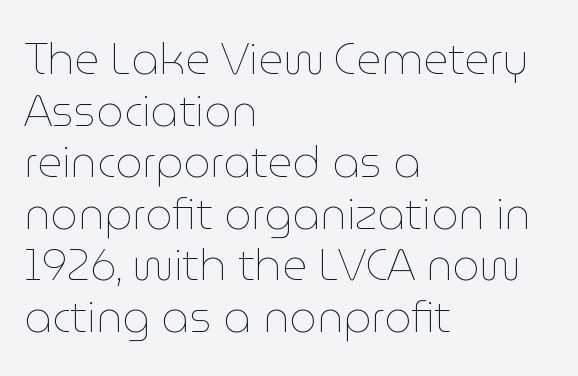
{"italic": "no", "bold": "no", "weight": "thin", "width": "normal", "stroke_contrast": "low", "x_height": "medium", "monospaced": "no", "underline": "no", "align": "left", "line_spacing_ratio": 1.2, "letter_spacing": "normal", "letter_spacing_em": 0.0, "glyph_px": 43}
